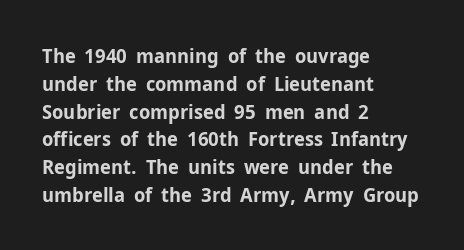
Is there any slant? The stems are plumb. Notice how thick the strokes are: this is what a full bold looks like. The vertical gap from one line to the next is medium. Leftover space on each line is placed entirely after the last word. The zone under the glyphs is completely vacant.
